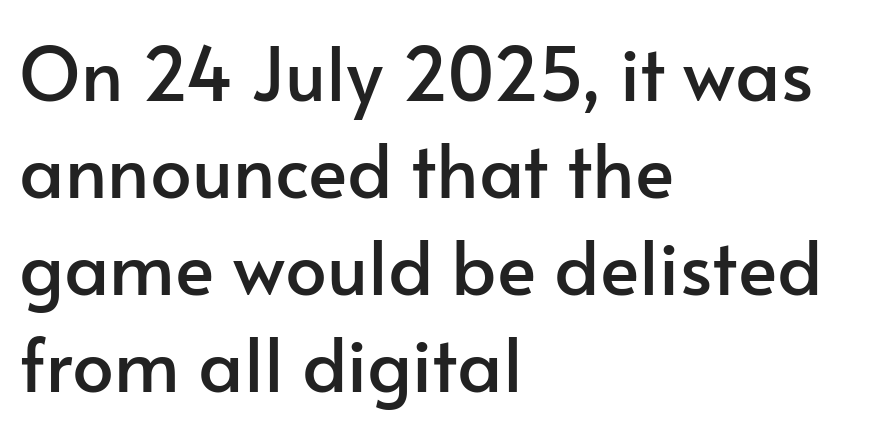
The image shows 74 px sans-serif type, upright; set left-aligned, normal line spacing (1.31x), normal letter spacing, not underlined; low stroke contrast and a small x-height.
